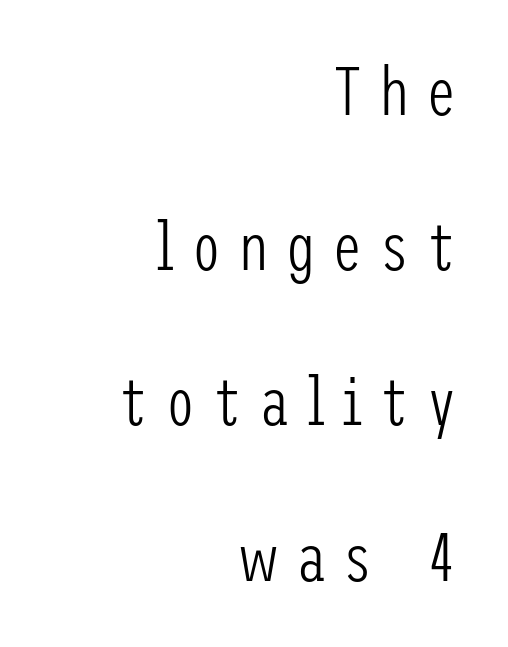
The image shows 69 px light, condensed sans-serif type, upright; set right-aligned, loose line spacing (2.25x), unusually wide letter spacing (+0.23 em), not underlined; low stroke contrast and a medium x-height.
